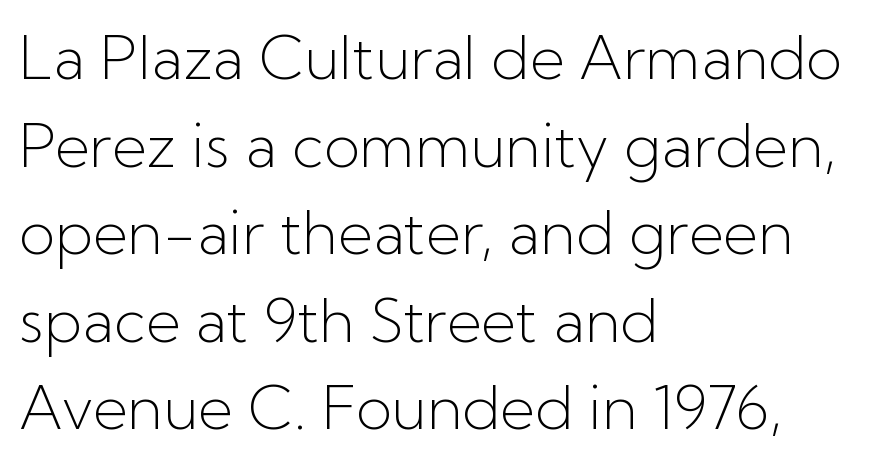
Q: Is the text bold? A: No.
Q: Is the text italic (slanted)? A: No, it is upright.
Q: Is the typeface a serif or a sans-serif typeface? A: Sans-serif.
Q: Is the text underlined? A: No.
Q: How is the paragraph aligned? A: Left-aligned.
Q: Is the spacing between letters normal or unusually wide? A: Normal.
Q: Is the spacing between lines tight, normal or loose? A: Normal.
Q: Width (condensed, normal, or wide)? A: Normal.
Q: Stroke contrast? A: Low.
Q: x-height? A: Medium.
Q: Monospaced? A: No.
